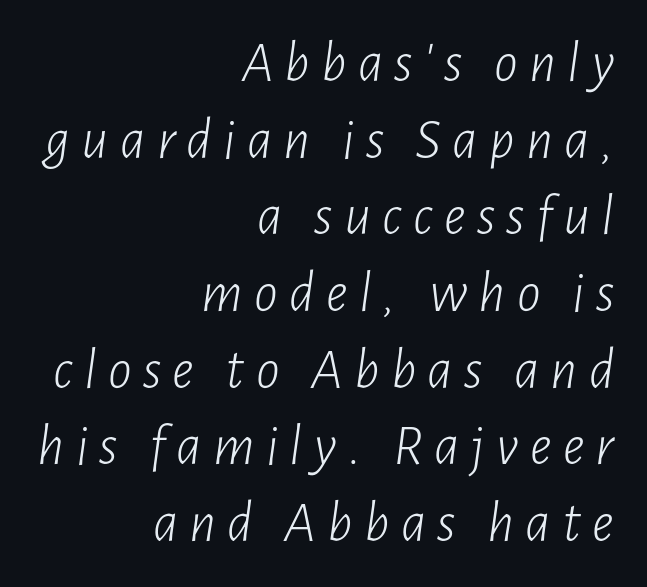
Q: Is the text bold? A: No.
Q: Is the text italic (slanted)? A: Yes, it leans right by about 7 degrees.
Q: Is the text underlined? A: No.
Q: How is the paragraph aligned? A: Right-aligned.
Q: Is the spacing between lines tight, normal or loose? A: Normal.
Q: Width (condensed, normal, or wide)? A: Condensed.
Q: Stroke contrast? A: Low.
Q: x-height? A: Medium.
Q: Monospaced? A: No.
